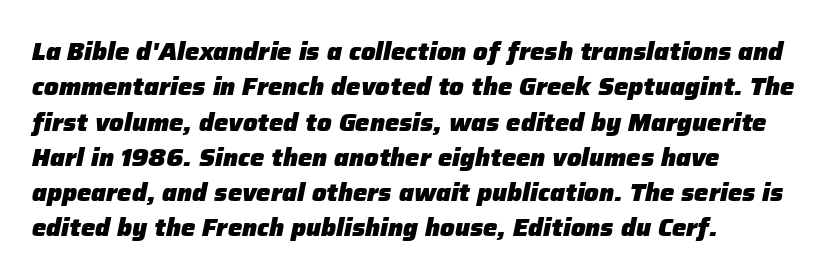
The image shows 24 px bold type, italic (leaning right); set left-aligned, normal line spacing (1.47x), normal letter spacing, not underlined.
